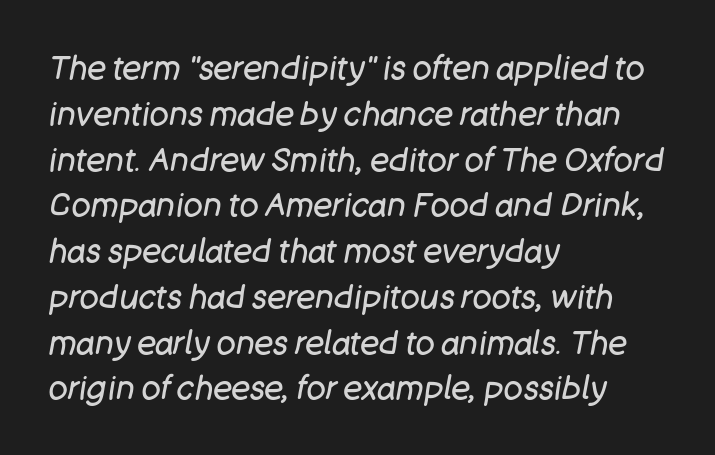
{"italic": "yes", "lean": "right", "slant_degrees": 11, "bold": "no", "weight": "regular", "width": "normal", "stroke_contrast": "low", "x_height": "large", "monospaced": "no", "underline": "no", "align": "left", "line_spacing": "normal", "line_spacing_ratio": 1.43, "letter_spacing": "normal", "letter_spacing_em": 0.0, "glyph_px": 32}
